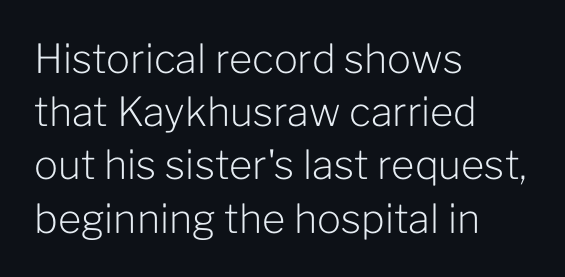
The image shows 40 px light sans-serif type, upright; set left-aligned, normal line spacing (1.33x), normal letter spacing, not underlined; low stroke contrast and a medium x-height.
